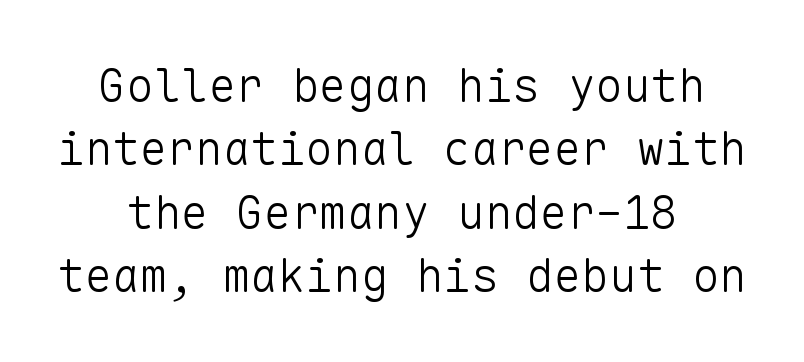
The image shows 46 px light sans-serif type, upright, monospaced; set centered, normal line spacing (1.38x), normal letter spacing, not underlined; low stroke contrast and a medium x-height.
